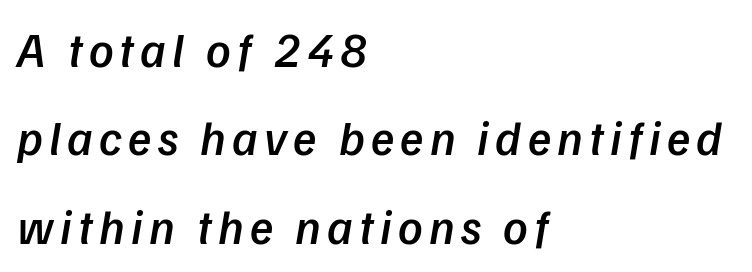
{"italic": "yes", "lean": "right", "slant_degrees": 9, "bold": "semi", "weight": "semibold", "width": "normal", "stroke_contrast": "low", "x_height": "medium", "monospaced": "no", "underline": "no", "align": "left", "line_spacing_ratio": 1.84, "glyph_px": 48}
